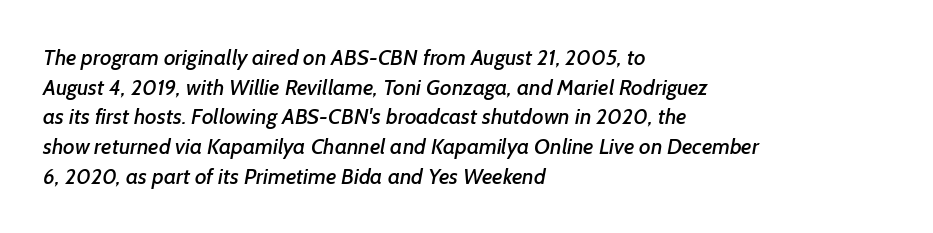
There is no visible air inserted between adjacent glyphs. Each line starts at the same left margin while the right side varies. The gap between lines stays unmarked. Vertical spacing — default.
